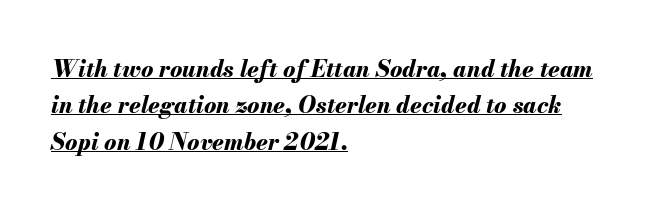
Q: Is the text bold? A: Yes.
Q: Is the text italic (slanted)? A: Yes, it leans right by about 13 degrees.
Q: Is the text underlined? A: Yes.
Q: How is the paragraph aligned? A: Left-aligned.
Q: Is the spacing between letters normal or unusually wide? A: Normal.
Q: Is the spacing between lines tight, normal or loose? A: Normal.
